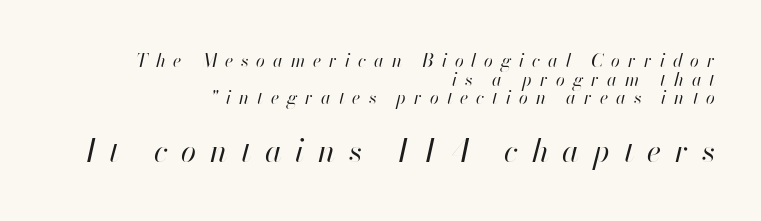
The image shows 31 px regular-weight type, italic (leaning right); set right-aligned, tight line spacing (1.04x), unusually wide letter spacing (+0.44 em), not underlined; the second (bottom) block is 1.72x larger; high stroke contrast and a small x-height.
